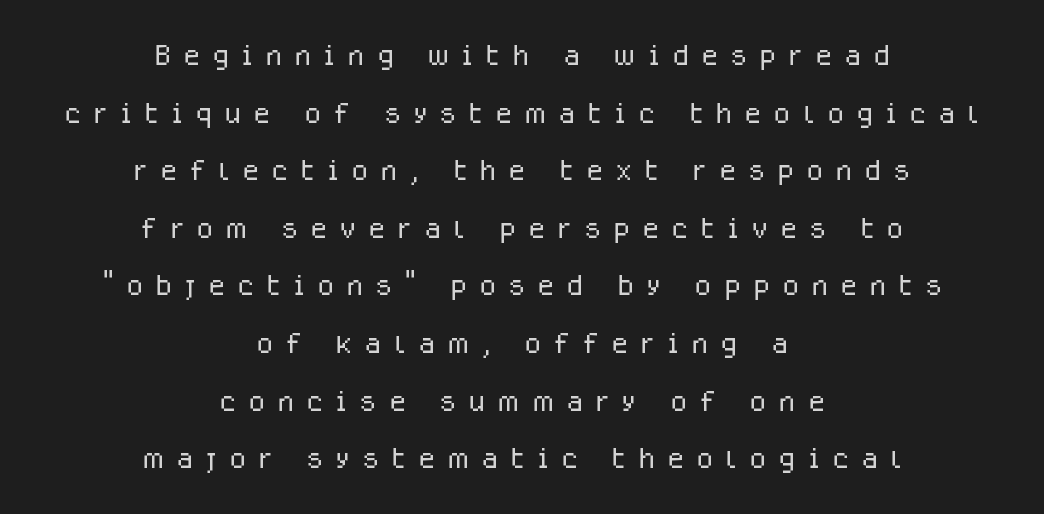
Here the designer chose a conventional face with non-uniform glyph widths. Quick note: interline space is typical. This sample uses an upright cut, with every glyph sitting square on the baseline. Look at the bottom of the vertical strokes: they stop flat, with no serifs.
